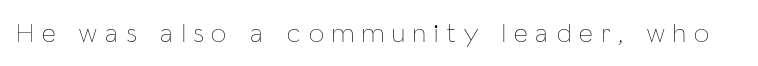
The image shows 27 px text type, upright; set unusually wide letter spacing (+0.31 em), not underlined.
